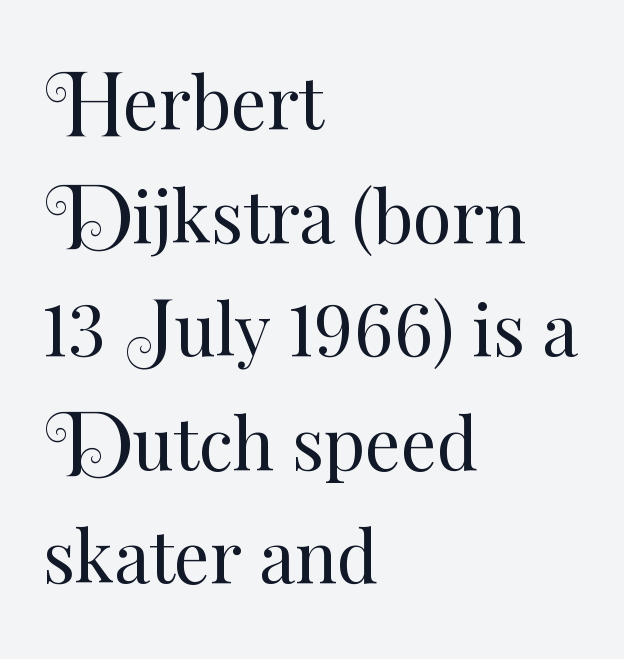
{"italic": "no", "bold": "no", "weight": "regular", "width": "normal", "stroke_contrast": "medium", "x_height": "small", "monospaced": "no", "underline": "no", "align": "left", "line_spacing": "normal", "line_spacing_ratio": 1.6, "letter_spacing": "normal", "letter_spacing_em": 0.0, "glyph_px": 71}
